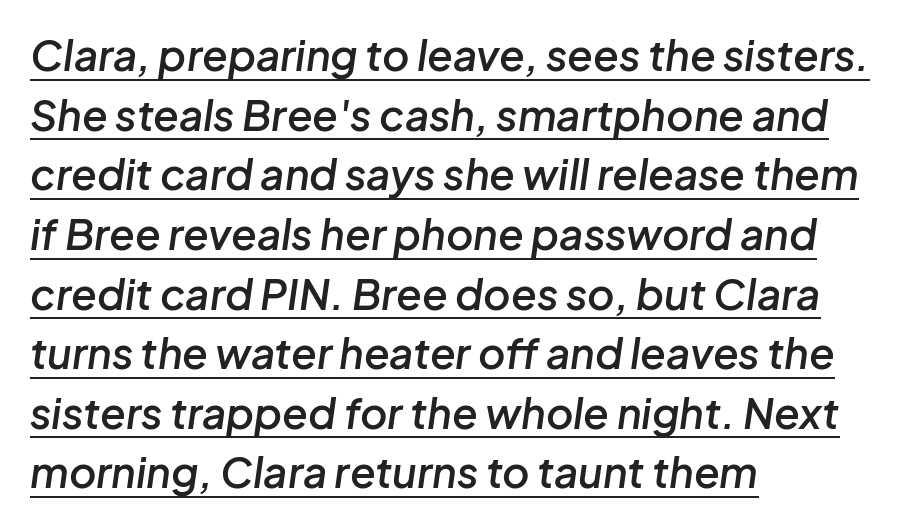
Q: Is the text bold? A: Semi-bold.
Q: Is the text italic (slanted)? A: Yes, it leans right by about 8 degrees.
Q: Is the text underlined? A: Yes.
Q: How is the paragraph aligned? A: Left-aligned.
Q: Is the spacing between letters normal or unusually wide? A: Normal.
Q: Is the spacing between lines tight, normal or loose? A: Normal.
Q: Width (condensed, normal, or wide)? A: Normal.
Q: Stroke contrast? A: Low.
Q: x-height? A: Medium.
Q: Monospaced? A: No.
